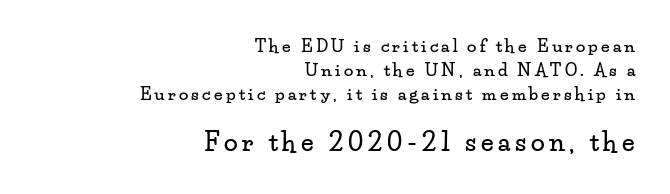
{"italic": "no", "underline": "no", "align": "right", "line_spacing": "normal", "line_spacing_ratio": 1.4, "larger_block": "second", "size_ratio": 1.47, "glyph_px": 25}
